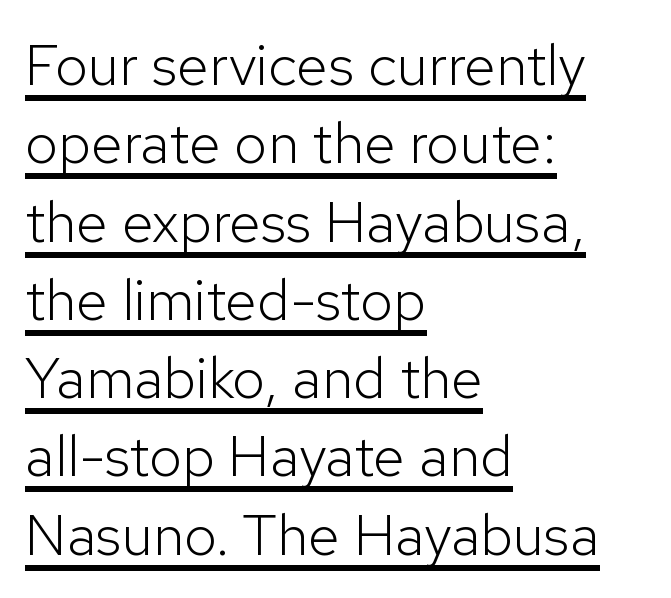
The image shows 58 px light sans-serif type, upright; set left-aligned, normal line spacing (1.35x), normal letter spacing, underlined; low stroke contrast and a medium x-height.
